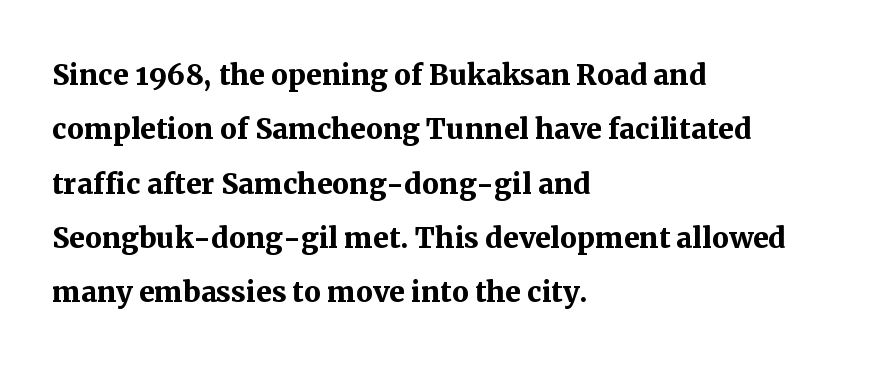
Q: Is the text bold? A: Yes.
Q: Is the text italic (slanted)? A: No, it is upright.
Q: Is the typeface a serif or a sans-serif typeface? A: Serif.
Q: Is the text underlined? A: No.
Q: How is the paragraph aligned? A: Left-aligned.
Q: Is the spacing between letters normal or unusually wide? A: Normal.
Q: Is the spacing between lines tight, normal or loose? A: Normal.
Q: Width (condensed, normal, or wide)? A: Normal.
Q: Stroke contrast? A: Medium.
Q: x-height? A: Medium.
Q: Monospaced? A: No.
